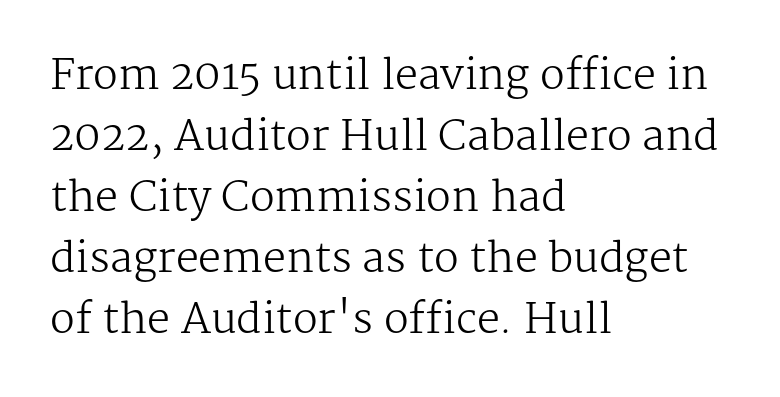
{"serif": "yes", "italic": "no", "bold": "no", "weight": "regular", "width": "normal", "stroke_contrast": "medium", "x_height": "medium", "monospaced": "no", "underline": "no", "align": "left", "line_spacing": "normal", "line_spacing_ratio": 1.49, "letter_spacing": "normal", "letter_spacing_em": 0.0, "glyph_px": 41}
